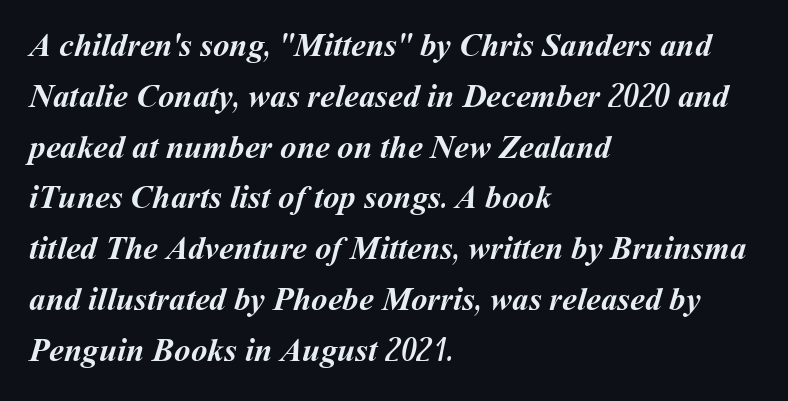
{"bold": "yes", "weight": "semibold", "width": "normal", "stroke_contrast": "medium", "x_height": "medium", "monospaced": "no", "underline": "no", "align": "left", "line_spacing": "normal", "line_spacing_ratio": 1.54, "letter_spacing": "normal", "letter_spacing_em": 0.0, "glyph_px": 33}
